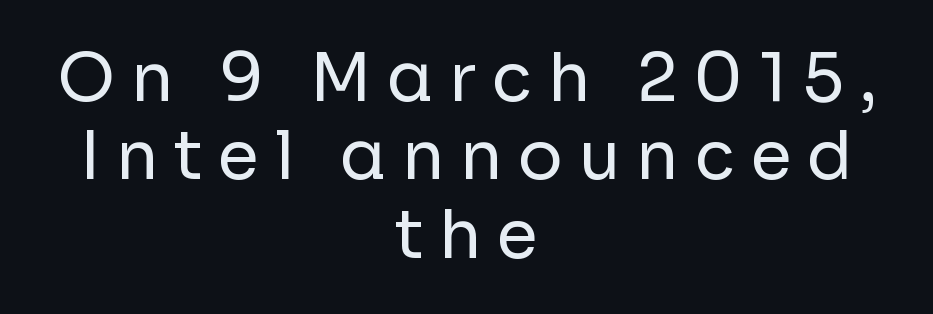
{"serif": "no", "italic": "no", "bold": "no", "weight": "regular", "width": "normal", "stroke_contrast": "low", "x_height": "medium", "monospaced": "no", "underline": "no", "align": "center", "line_spacing_ratio": 1.17, "letter_spacing": "wide", "letter_spacing_em": 0.23, "glyph_px": 67}
